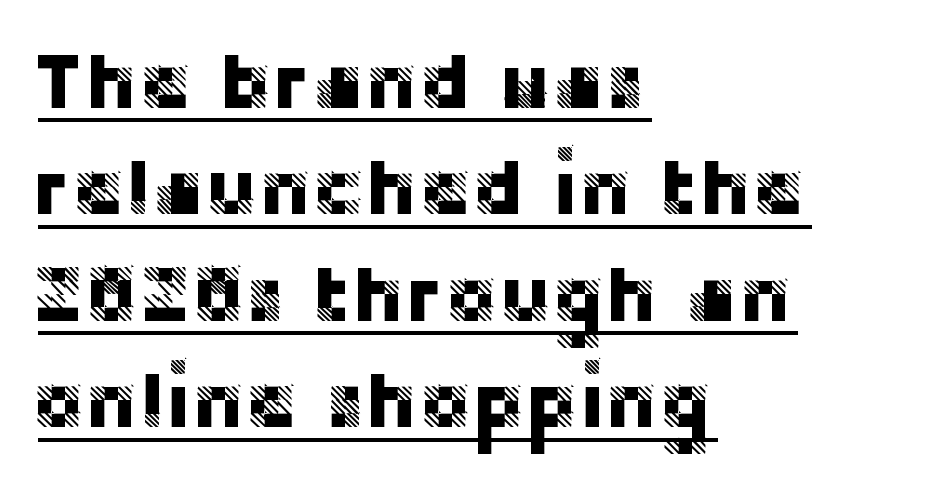
The image shows 80 px sans-serif type, upright; set left-aligned, normal line spacing (1.33x), normal letter spacing, underlined; low stroke contrast and a large x-height.
